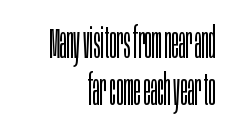
The image shows 42 px light, condensed sans-serif type, upright; set right-aligned, tight line spacing (1.11x), normal letter spacing, not underlined; low stroke contrast and a large x-height.
